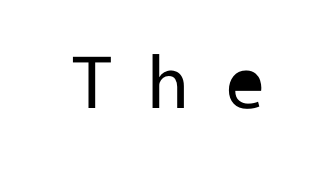
Q: Is the text bold? A: No.
Q: Is the text italic (slanted)? A: No, it is upright.
Q: Is the typeface a serif or a sans-serif typeface? A: Sans-serif.
Q: Is the text underlined? A: No.
Q: Is the spacing between letters normal or unusually wide? A: Unusually wide.
Q: Width (condensed, normal, or wide)? A: Normal.
Q: x-height? A: Medium.
Q: Monospaced? A: No.
